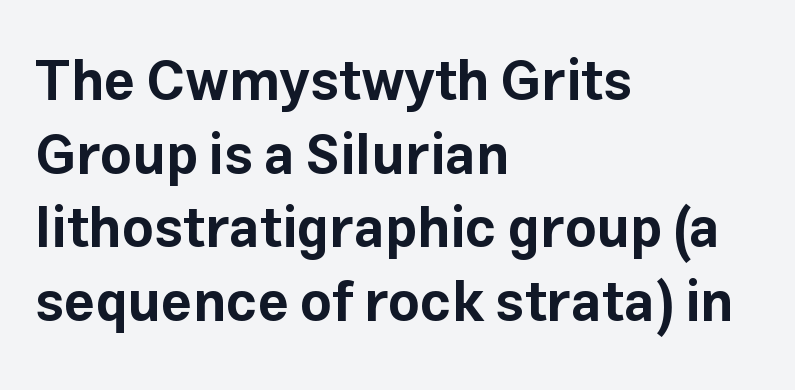
It's the straight-up-and-down kind of type. Look at the bottom of the vertical strokes: they stop flat, with no serifs. Lines of text with bare space underneath. No extra tracking has been applied to these lines.
